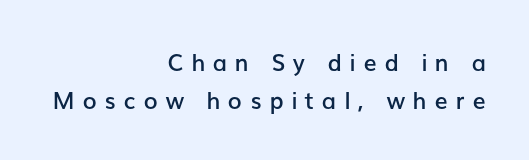
{"italic": "no", "bold": "semi", "underline": "no", "align": "right", "line_spacing": "normal", "line_spacing_ratio": 1.66, "letter_spacing": "wide", "letter_spacing_em": 0.34, "glyph_px": 23}
